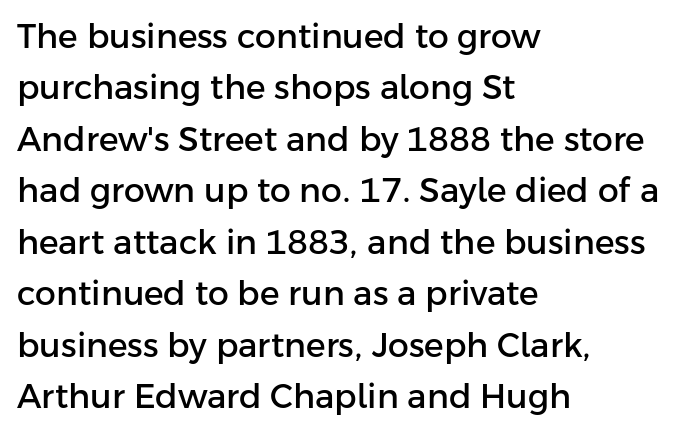
The image shows 33 px sans-serif type, upright; set left-aligned, normal line spacing (1.56x), normal letter spacing, not underlined; low stroke contrast and a medium x-height.
